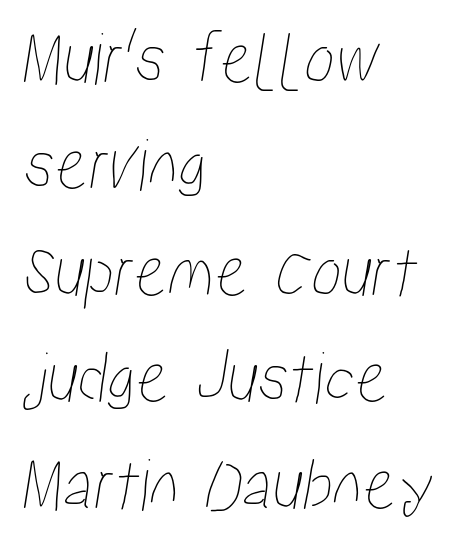
Q: Is the text underlined? A: No.
Q: How is the paragraph aligned? A: Left-aligned.
Q: Is the spacing between letters normal or unusually wide? A: Normal.
Q: Is the spacing between lines tight, normal or loose? A: Normal.
Q: Width (condensed, normal, or wide)? A: Condensed.
Q: Stroke contrast? A: Low.
Q: x-height? A: Medium.
Q: Monospaced? A: No.
